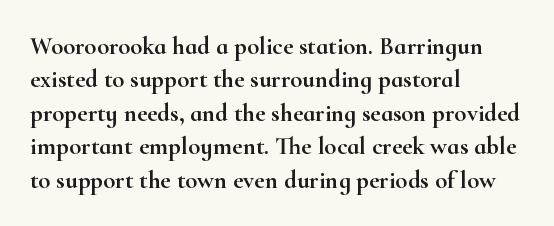
{"italic": "no", "underline": "no", "align": "left", "line_spacing": "normal", "line_spacing_ratio": 1.34, "letter_spacing": "normal", "letter_spacing_em": 0.0, "glyph_px": 25}
